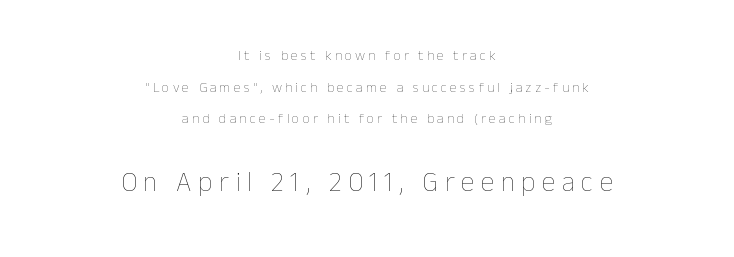
The font sits on the lighter half of the weight spectrum, regular included. The rendering uses natural spacing where letterforms have individual widths. The designer dialed line spacing up above the default. Visually, the bottom section dominates because its glyphs are scaled up. This rendering features lettering with no underline.
